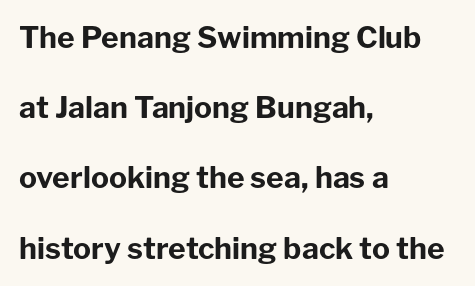
{"serif": "no", "italic": "no", "bold": "yes", "weight": "bold", "width": "normal", "stroke_contrast": "low", "x_height": "medium", "monospaced": "no", "underline": "no", "align": "left", "line_spacing": "loose", "line_spacing_ratio": 2.34, "letter_spacing": "normal", "letter_spacing_em": 0.0, "glyph_px": 30}
